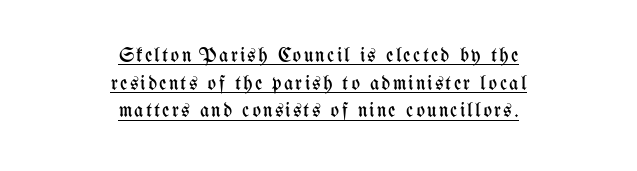
The image shows 20 px text type, upright; set centered, normal line spacing (1.38x), underlined.
